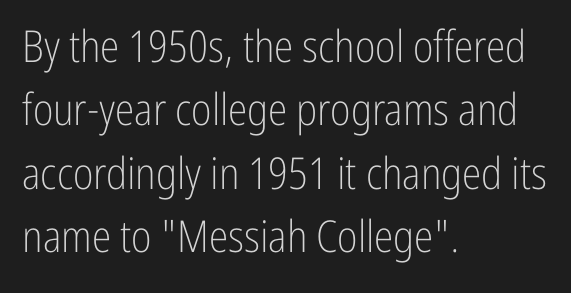
The image shows 44 px light, condensed sans-serif type, upright; set left-aligned, normal line spacing (1.44x), normal letter spacing, not underlined; low stroke contrast and a medium x-height.
